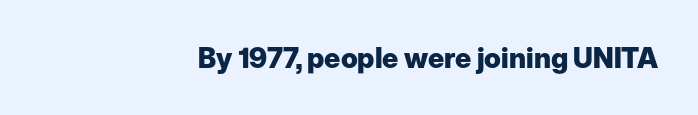
Q: Is the text bold? A: Yes.
Q: Is the text italic (slanted)? A: No, it is upright.
Q: Is the typeface a serif or a sans-serif typeface? A: Sans-serif.
Q: Is the text underlined? A: No.
Q: How is the paragraph aligned? A: Right-aligned.
Q: Is the spacing between letters normal or unusually wide? A: Normal.
Q: Width (condensed, normal, or wide)? A: Normal.
Q: Stroke contrast? A: Low.
Q: x-height? A: Medium.
Q: Monospaced? A: No.
